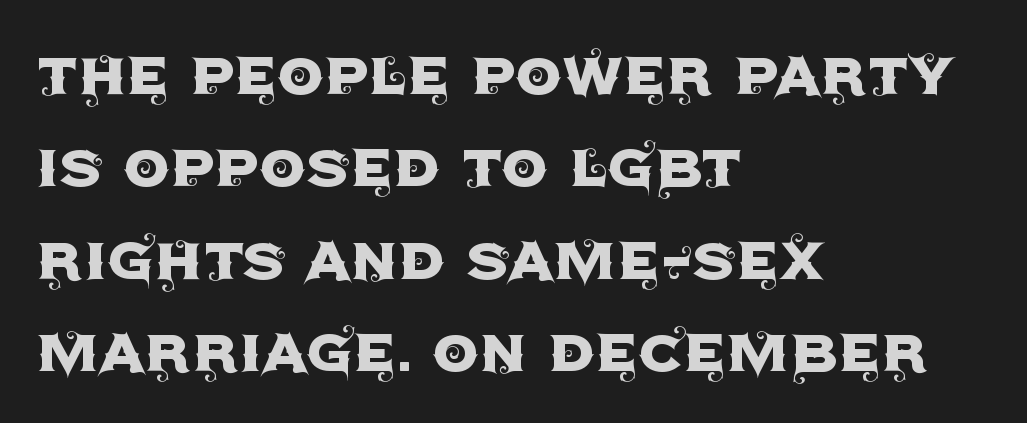
The image shows 74 px sans-serif type, upright; set left-aligned, normal line spacing (1.25x), normal letter spacing, not underlined; a large x-height.
